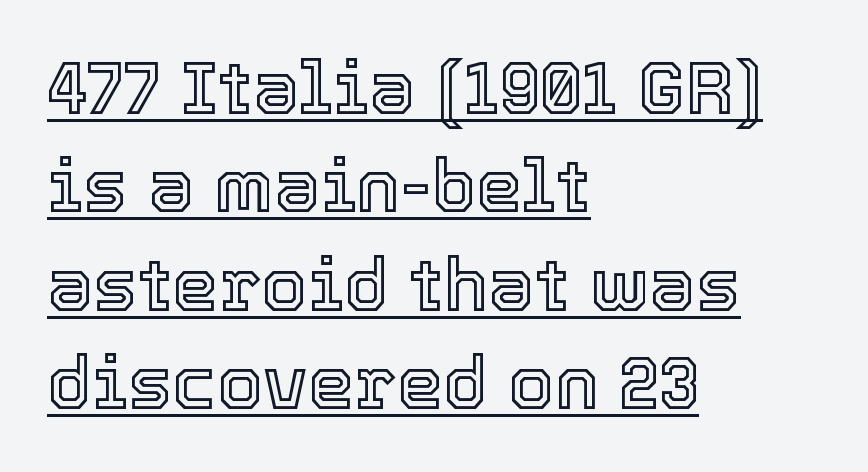
Q: Is the text italic (slanted)? A: No, it is upright.
Q: Is the text underlined? A: Yes.
Q: How is the paragraph aligned? A: Left-aligned.
Q: Is the spacing between letters normal or unusually wide? A: Normal.
Q: Is the spacing between lines tight, normal or loose? A: Normal.
Q: Width (condensed, normal, or wide)? A: Normal.
Q: x-height? A: Medium.
Q: Monospaced? A: No.
